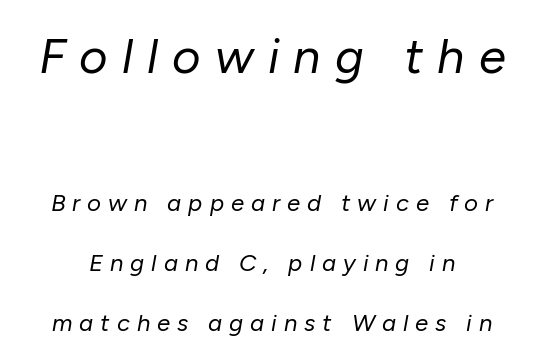
The image shows 49 px regular-weight type, italic (leaning right); set loose line spacing (2.5x), unusually wide letter spacing (+0.29 em), not underlined; the first (top) block is 2.04x larger; low stroke contrast and a medium x-height.
